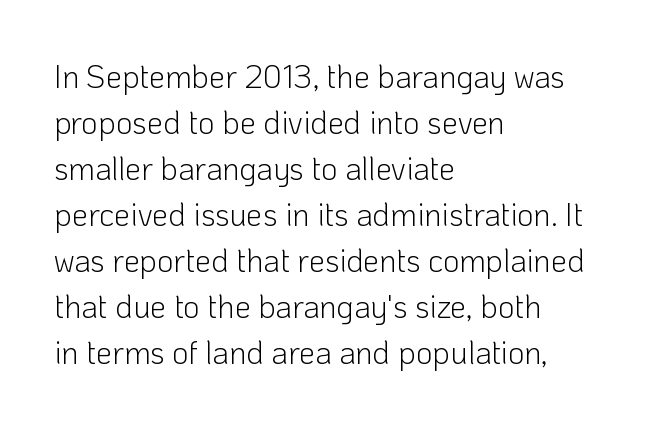
{"serif": "no", "italic": "no", "bold": "no", "weight": "light", "width": "normal", "stroke_contrast": "low", "x_height": "medium", "monospaced": "no", "underline": "no", "align": "left", "line_spacing": "normal", "line_spacing_ratio": 1.44, "letter_spacing": "normal", "letter_spacing_em": 0.0, "glyph_px": 32}
